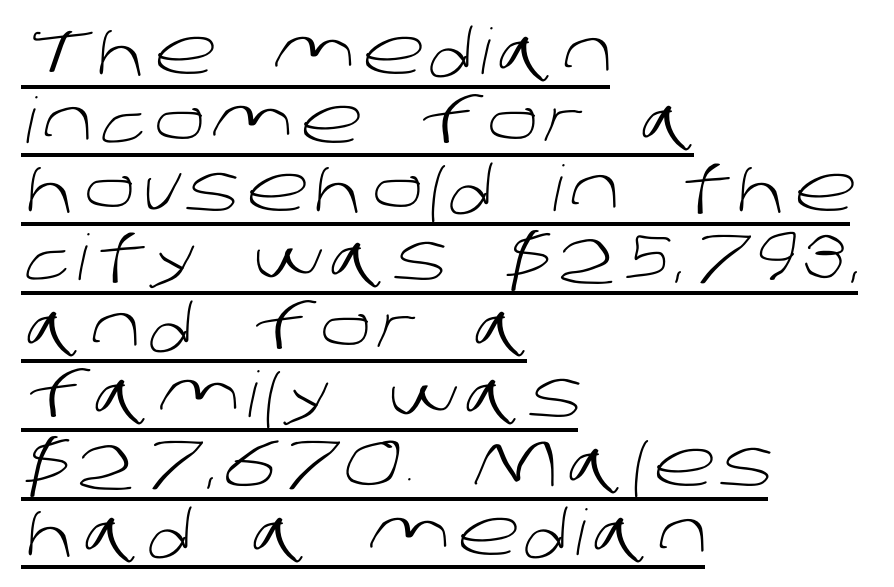
{"serif": "no", "bold": "no", "weight": "light", "width": "normal", "stroke_contrast": "low", "x_height": "large", "monospaced": "no", "underline": "yes", "align": "left", "line_spacing": "tight", "line_spacing_ratio": 1.09, "glyph_px": 63}
